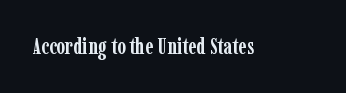
Short note: letters normally spaced. Words float on clear page, feet unadorned. The letters stand upright; this is a roman face. Heavy, bold letterforms.
